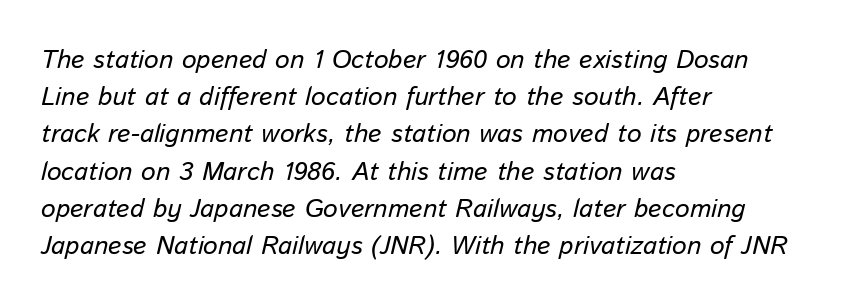
How are the letters spaced? Ordinarily, with no added tracking. Observe the lean: these are italic letterforms. A normal amount of white space separates one row of letters from the next. Honestly, there is no underline to notice here at all.
